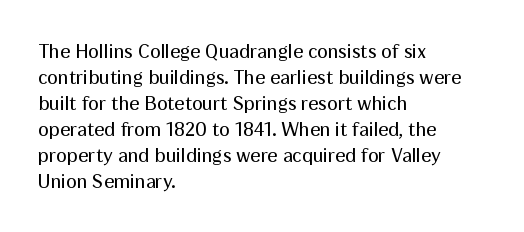
{"italic": "no", "bold": "no", "underline": "no", "align": "left", "line_spacing": "normal", "line_spacing_ratio": 1.3, "letter_spacing": "normal", "letter_spacing_em": 0.0, "glyph_px": 20}
